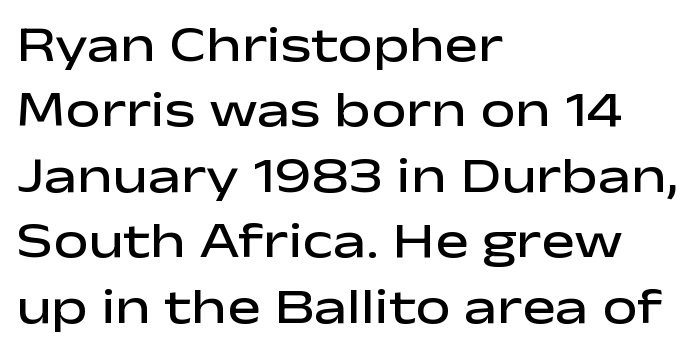
The baseline area is clear. All the whitespace from short lines collects on the right. Notice the strokes are somewhat thickened but not fully heavy: this is a semibold. This is sans-serif lettering, the kind often seen on screens and signage. Interline gaps are of average width in this sample. The passage shown is typed in a proportional face where columns would drift.
